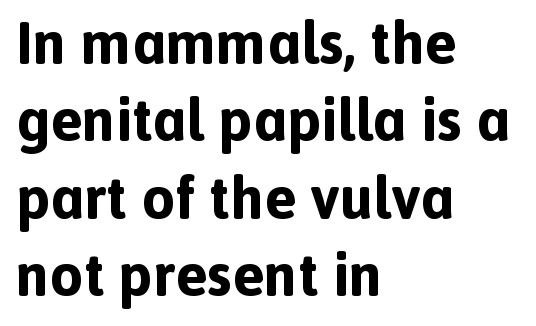
Here the designer chose a conventional face with non-uniform glyph widths. Baseline-to-baseline distance is the conventional proportion of letter height. Ordinary non-slanted type is in use. The typeface chosen for these lines omits serifs.
